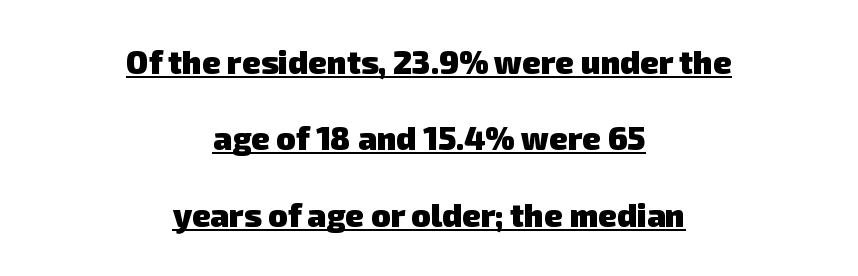
{"serif": "no", "bold": "yes", "weight": "heavy", "width": "normal", "stroke_contrast": "low", "x_height": "medium", "monospaced": "no", "underline": "yes", "align": "center", "line_spacing": "loose", "line_spacing_ratio": 2.39, "letter_spacing": "normal", "letter_spacing_em": 0.0, "glyph_px": 32}
